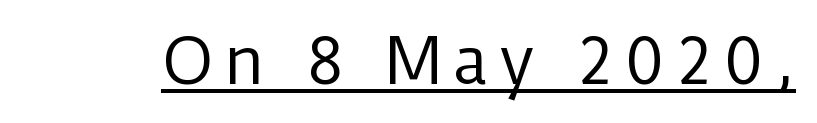
{"serif": "no", "italic": "no", "bold": "no", "weight": "regular", "width": "normal", "stroke_contrast": "low", "x_height": "medium", "monospaced": "no", "underline": "yes", "glyph_px": 62}
